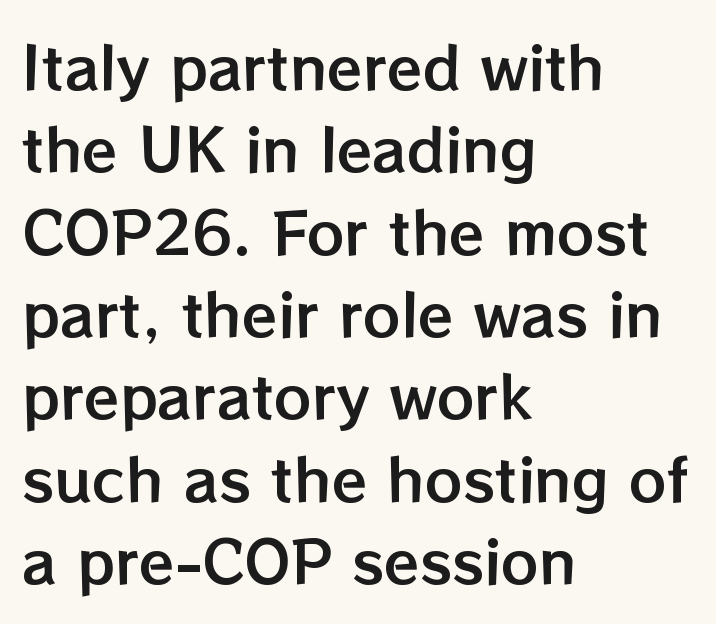
The image shows 58 px text type, upright; set left-aligned, normal line spacing (1.42x), normal letter spacing, not underlined; low stroke contrast and a medium x-height.
